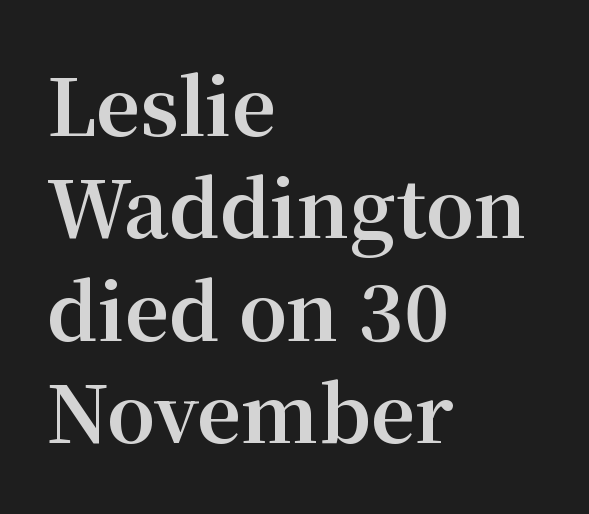
{"serif": "yes", "italic": "no", "bold": "yes", "weight": "bold", "width": "normal", "stroke_contrast": "medium", "x_height": "medium", "monospaced": "no", "underline": "no", "align": "left", "line_spacing": "normal", "line_spacing_ratio": 1.33, "letter_spacing": "normal", "letter_spacing_em": 0.0, "glyph_px": 77}
